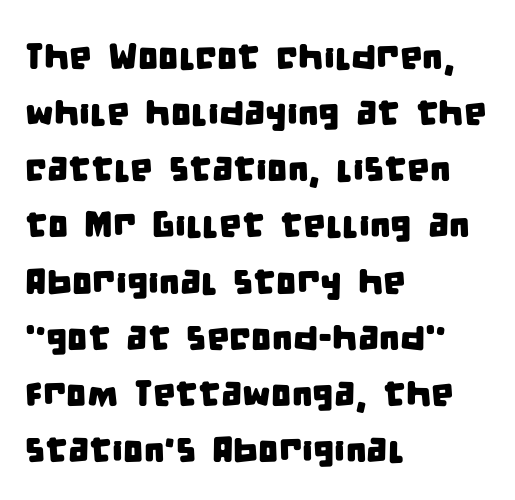
The image shows 36 px condensed sans-serif type; set left-aligned, normal line spacing (1.56x), normal letter spacing, not underlined; low stroke contrast and a large x-height.
